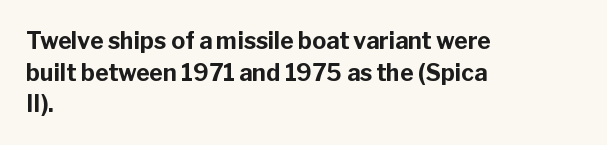
{"italic": "no", "bold": "yes", "underline": "no", "align": "left", "line_spacing": "normal", "line_spacing_ratio": 1.37, "letter_spacing": "normal", "letter_spacing_em": 0.0, "glyph_px": 23}
